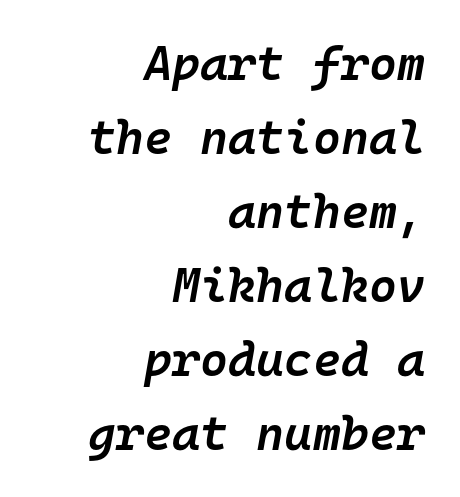
Think of a typewriter: that constant character pitch is what you see here. Underline: absent. Whoever set this chose a conventional vertical rhythm. There is no visible air inserted between adjacent glyphs.
